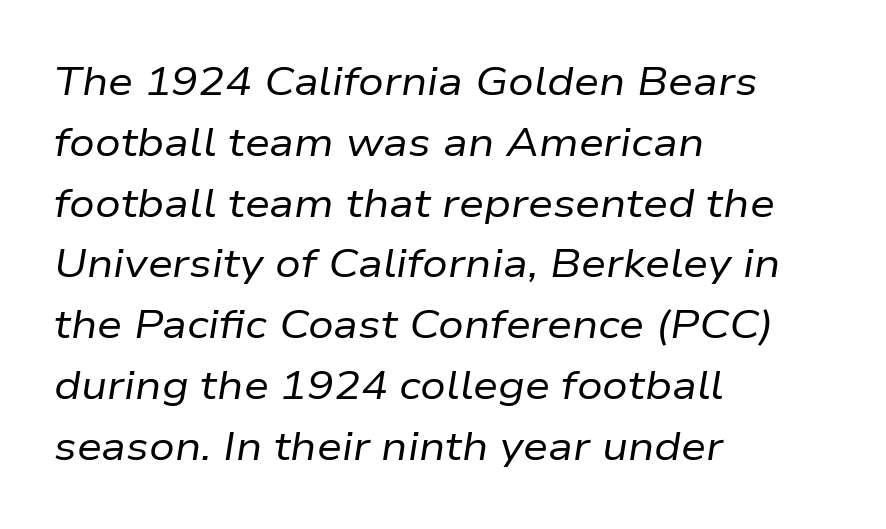
All the whitespace from short lines collects on the right. The typeface has the unassuming heft of standard copy or less. This sample has the flowing, uneven cadence of proportional lettering. There's an unmistakable incline to the writing here. The rendering keeps characters at their native spacing. Underlining? Definitely not there.
